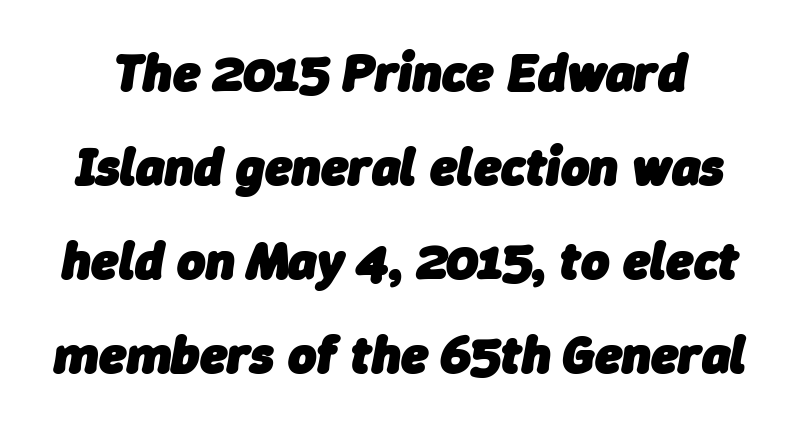
{"italic": "yes", "lean": "right", "slant_degrees": 9, "bold": "yes", "weight": "heavy", "width": "normal", "stroke_contrast": "low", "x_height": "medium", "monospaced": "no", "underline": "no", "line_spacing_ratio": 1.74, "letter_spacing": "normal", "letter_spacing_em": 0.0, "glyph_px": 54}
